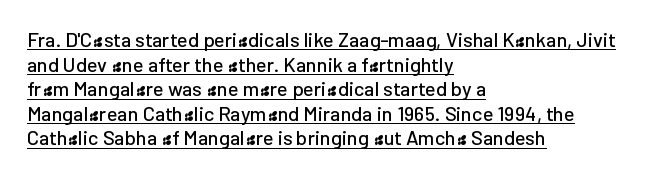
The image shows 20 px text type, upright; set left-aligned, line spacing 1.23x, normal letter spacing, underlined.
